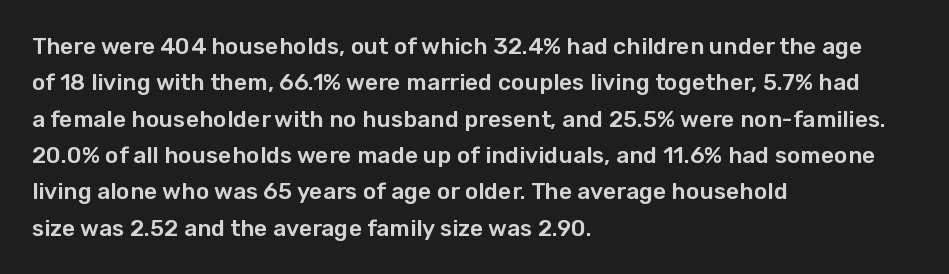
Q: Is the text italic (slanted)? A: No, it is upright.
Q: Is the text underlined? A: No.
Q: How is the paragraph aligned? A: Left-aligned.
Q: Is the spacing between letters normal or unusually wide? A: Normal.
Q: Is the spacing between lines tight, normal or loose? A: Normal.
